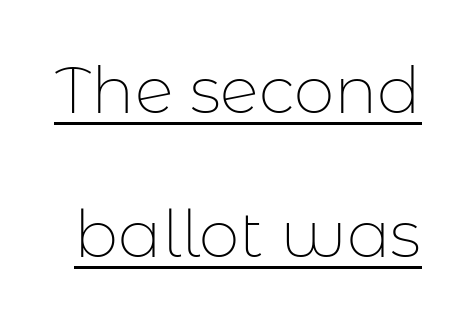
Character widths vary here, with narrow letters taking less room than wide ones. The vertical gap from one line to the next is large. No heavy texture on the line: the type isn't bold. The typeface chosen for these lines omits serifs. The face used here is rendered with its standard letterfit. Caption: lettering with a line underneath.
